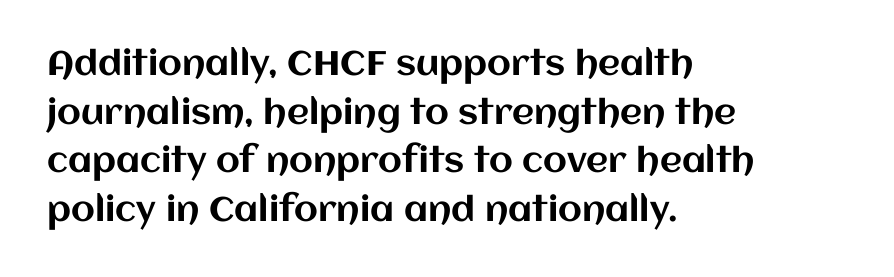
Q: Is the text italic (slanted)? A: No, it is upright.
Q: Is the text underlined? A: No.
Q: How is the paragraph aligned? A: Left-aligned.
Q: Is the spacing between letters normal or unusually wide? A: Normal.
Q: Is the spacing between lines tight, normal or loose? A: Normal.
Q: Width (condensed, normal, or wide)? A: Normal.
Q: Stroke contrast? A: Medium.
Q: x-height? A: Large.
Q: Monospaced? A: No.
